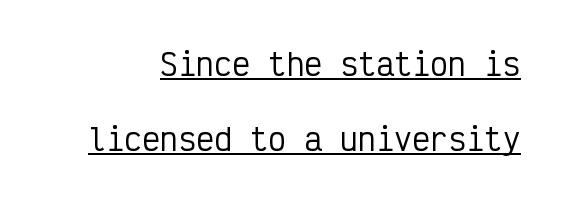
{"serif": "no", "italic": "no", "width": "condensed", "stroke_contrast": "low", "x_height": "medium", "monospaced": "yes", "underline": "yes", "line_spacing": "loose", "line_spacing_ratio": 2.49, "letter_spacing": "normal", "letter_spacing_em": 0.0, "glyph_px": 30}
